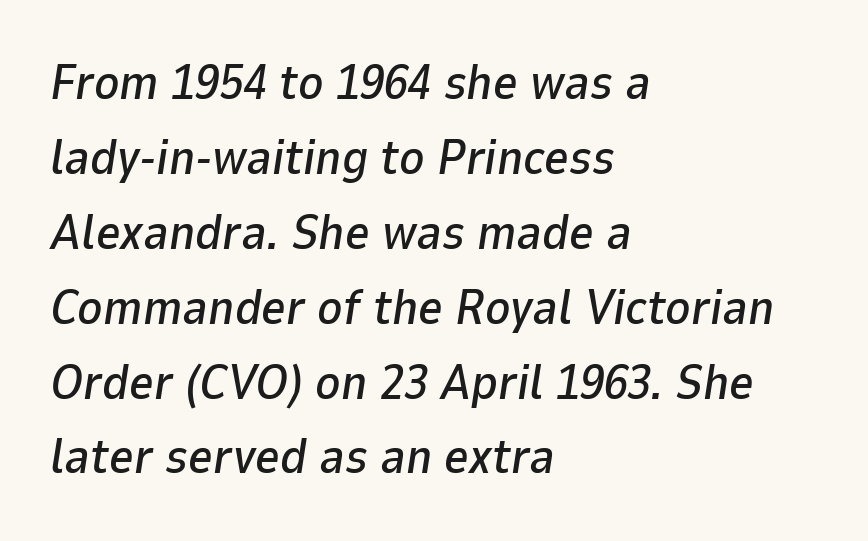
The face used here is rendered with its standard letterfit. The passage is arranged the way most books set body copy — flush left. The typography opts for an oblique posture over an upright one. In terms of leading, this rendering sits right in the middle.
